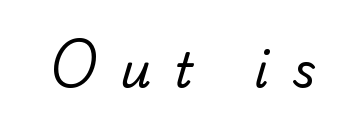
{"serif": "no", "bold": "no", "weight": "regular", "width": "normal", "stroke_contrast": "low", "x_height": "small", "monospaced": "no", "underline": "no", "letter_spacing": "wide", "letter_spacing_em": 0.49, "glyph_px": 48}
